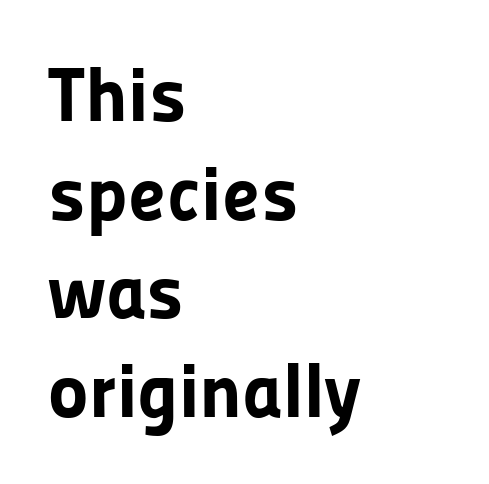
{"serif": "no", "italic": "no", "bold": "yes", "weight": "bold", "width": "normal", "stroke_contrast": "low", "x_height": "medium", "monospaced": "no", "underline": "no", "align": "left", "line_spacing": "normal", "line_spacing_ratio": 1.28, "letter_spacing": "normal", "letter_spacing_em": 0.0, "glyph_px": 77}
